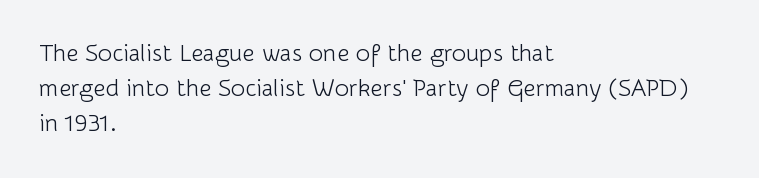
{"italic": "no", "bold": "no", "underline": "no", "align": "left", "line_spacing": "normal", "line_spacing_ratio": 1.46, "letter_spacing": "normal", "letter_spacing_em": 0.0, "glyph_px": 24}
